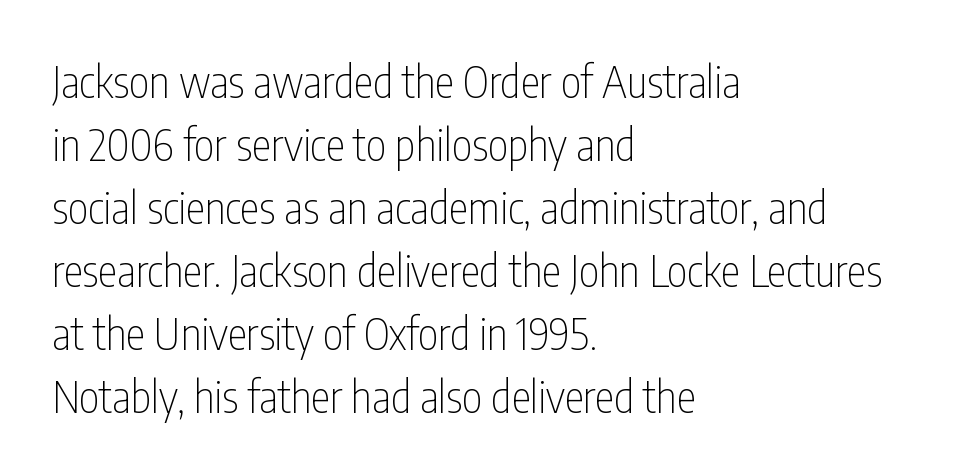
The image shows 44 px thin, condensed sans-serif type, upright; set left-aligned, normal line spacing (1.43x), normal letter spacing, not underlined; low stroke contrast and a medium x-height.
